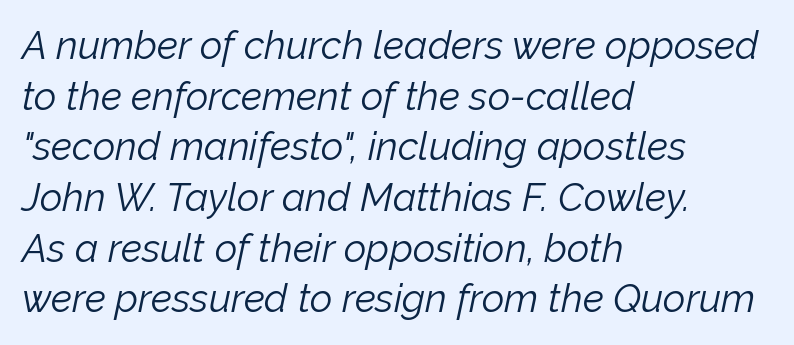
The image shows 39 px light type, italic (leaning right); set left-aligned, normal line spacing (1.3x), normal letter spacing, not underlined; low stroke contrast and a medium x-height.
